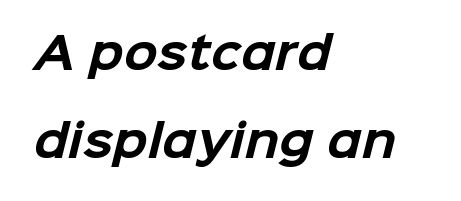
Here the designer chose a conventional face with non-uniform glyph widths. Students, observe: this is what heavily led, spacious text looks like. The tracking reads as untouched default to a designer's eye. Weight check: bold — yes, fully. Typeset ragged right — the left edge is the straight one.
